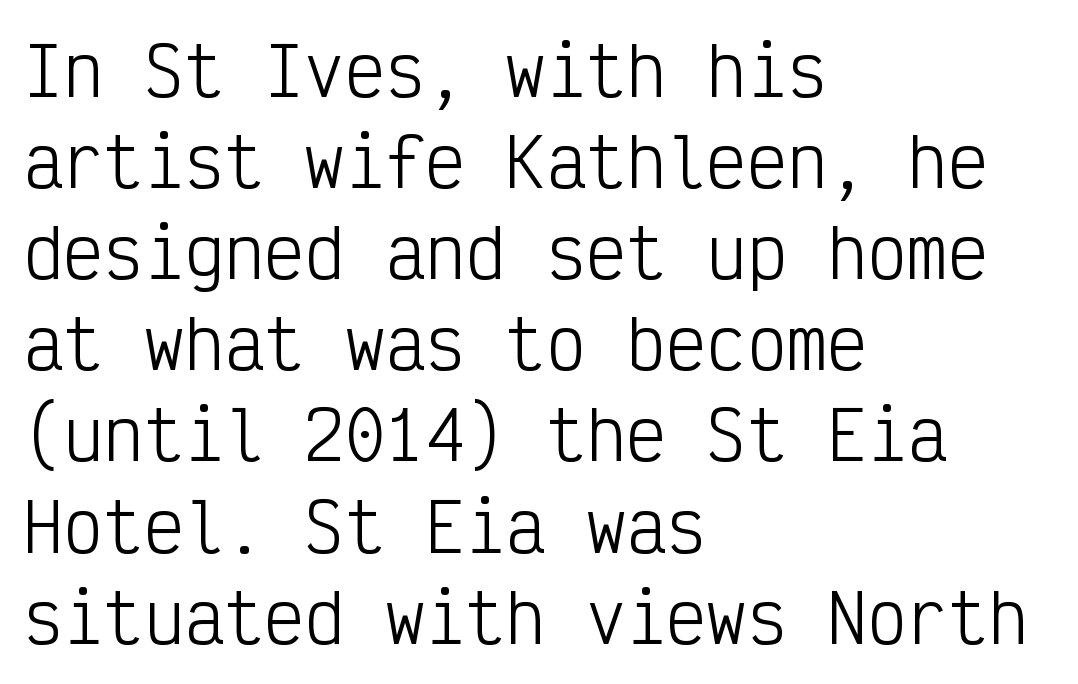
Q: Is the text bold? A: No.
Q: Is the text italic (slanted)? A: No, it is upright.
Q: Is the typeface a serif or a sans-serif typeface? A: Sans-serif.
Q: Is the text underlined? A: No.
Q: How is the paragraph aligned? A: Left-aligned.
Q: Is the spacing between letters normal or unusually wide? A: Normal.
Q: Is the spacing between lines tight, normal or loose? A: Normal.
Q: Width (condensed, normal, or wide)? A: Condensed.
Q: Stroke contrast? A: Low.
Q: x-height? A: Medium.
Q: Monospaced? A: Yes.
